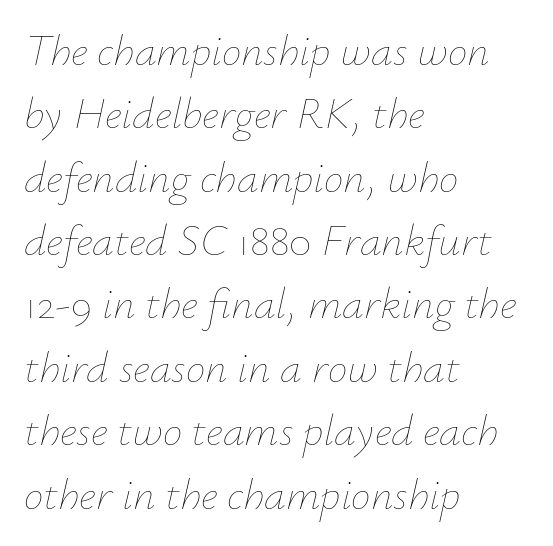
The image shows 44 px thin type, italic (leaning right); set left-aligned, normal line spacing (1.44x), normal letter spacing, not underlined; low stroke contrast and a small x-height.
